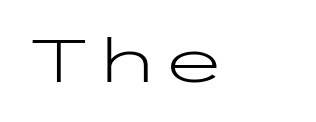
Q: Is the text bold? A: No.
Q: Is the text italic (slanted)? A: No, it is upright.
Q: Is the typeface a serif or a sans-serif typeface? A: Sans-serif.
Q: Is the text underlined? A: No.
Q: Is the spacing between letters normal or unusually wide? A: Normal.
Q: Width (condensed, normal, or wide)? A: Wide.
Q: Stroke contrast? A: Low.
Q: x-height? A: Medium.
